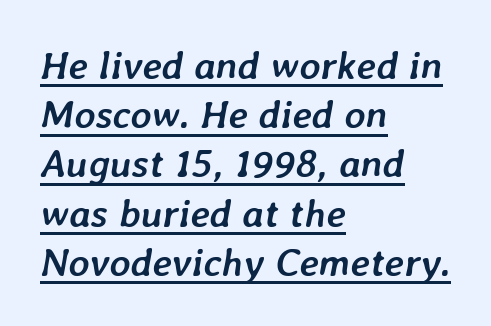
The line texture is even and compact thanks to regular tracking. The axis of the letterforms is tilted away from vertical. Casual observation: everything's shoved over to the left. The passage shown is underscored from start to finish.
